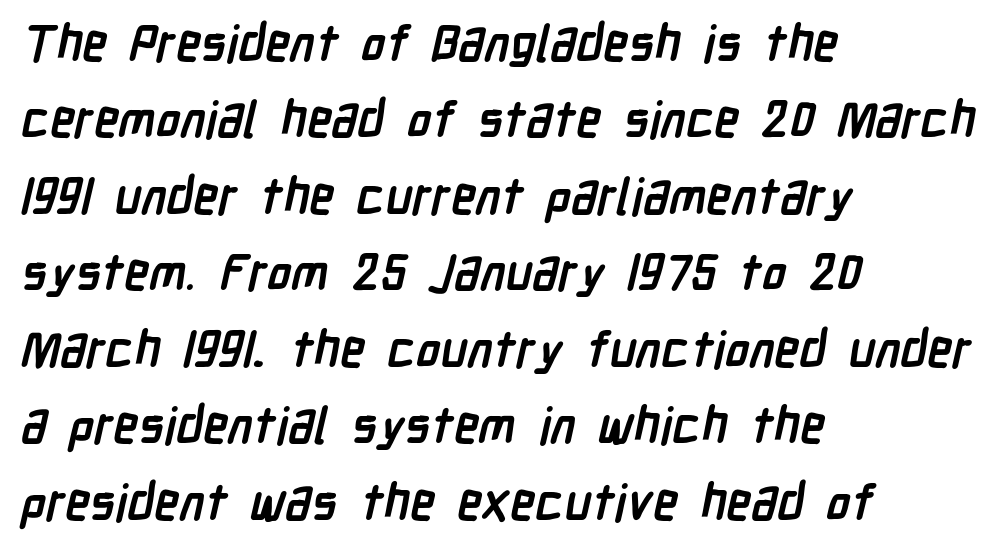
Compared with typical body copy, the letter spacing here is the same. The rendering uses natural spacing where letterforms have individual widths. Short and long lines alike share a common starting point at left. Leading matches the norm, producing a regular column. Serifs: no, the terminals of the letterforms are clean. The glyphs are unaccompanied by any horizontal stroke below them.
